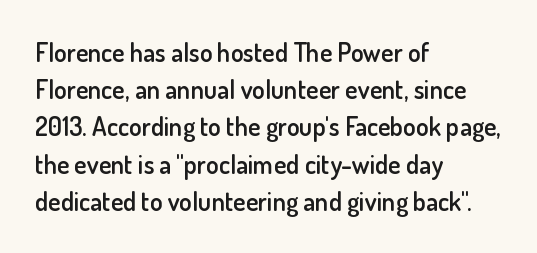
The image shows 26 px text type, upright; set left-aligned, normal line spacing (1.43x), normal letter spacing, not underlined.
